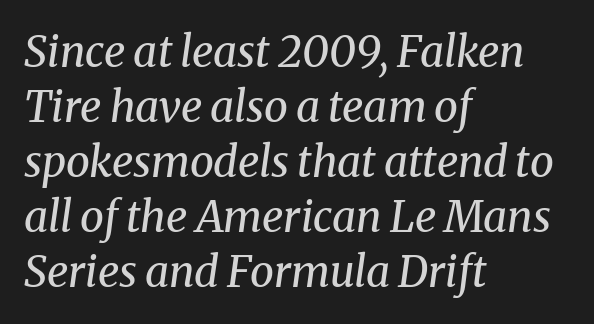
This sample has the flowing, uneven cadence of proportional lettering. How would I describe the line gaps? Plain and ordinary. This is oblique type, the kind used for emphasis or titles. Horizontally, the lines are justified to the leading edge only. These glyphs show unthickened strokes, regular width or finer.
